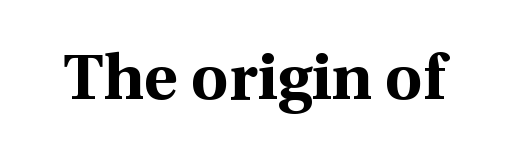
{"serif": "yes", "italic": "no", "bold": "yes", "weight": "bold", "width": "normal", "x_height": "medium", "monospaced": "no", "underline": "no", "letter_spacing": "normal", "letter_spacing_em": 0.0, "glyph_px": 64}
